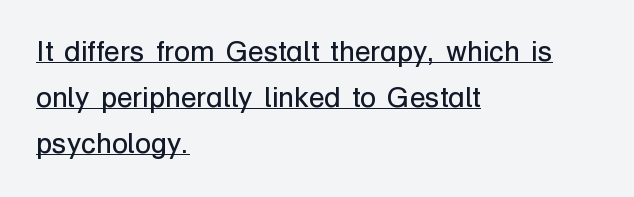
Between one letter and the next there's only the usual sliver of space. Horizontal alignment here is leftward, the default for most running prose. The typeface has the unassuming heft of standard copy or less. Quick note: interline space is typical.
